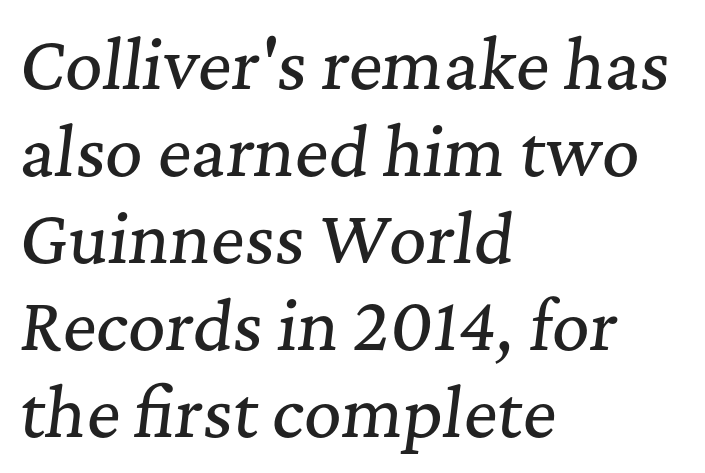
{"serif": "yes", "italic": "yes", "lean": "right", "slant_degrees": 7, "width": "normal", "stroke_contrast": "medium", "x_height": "medium", "monospaced": "no", "underline": "no", "align": "left", "line_spacing": "normal", "line_spacing_ratio": 1.34, "letter_spacing": "normal", "letter_spacing_em": 0.0, "glyph_px": 65}
